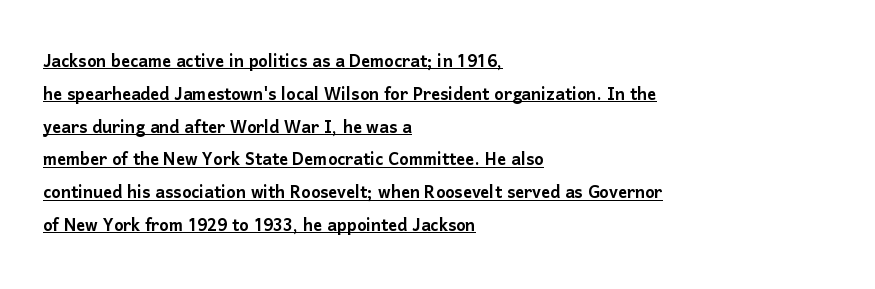
Q: Is the text italic (slanted)? A: No, it is upright.
Q: Is the text underlined? A: Yes.
Q: How is the paragraph aligned? A: Left-aligned.
Q: Is the spacing between letters normal or unusually wide? A: Normal.
Q: Is the spacing between lines tight, normal or loose? A: Normal.
